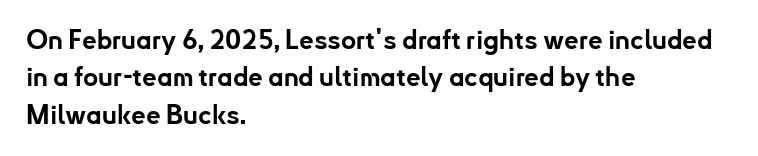
Q: Is the text bold? A: Yes.
Q: Is the text italic (slanted)? A: No, it is upright.
Q: Is the text underlined? A: No.
Q: How is the paragraph aligned? A: Left-aligned.
Q: Is the spacing between letters normal or unusually wide? A: Normal.
Q: Is the spacing between lines tight, normal or loose? A: Normal.
